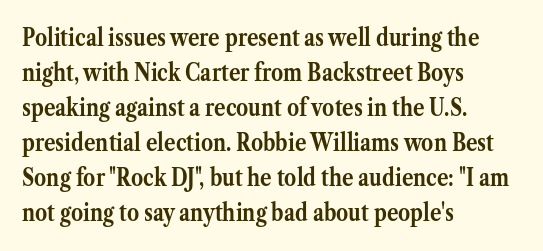
{"italic": "no", "bold": "yes", "underline": "no", "align": "left", "line_spacing": "normal", "line_spacing_ratio": 1.46, "letter_spacing": "normal", "letter_spacing_em": 0.0, "glyph_px": 24}
